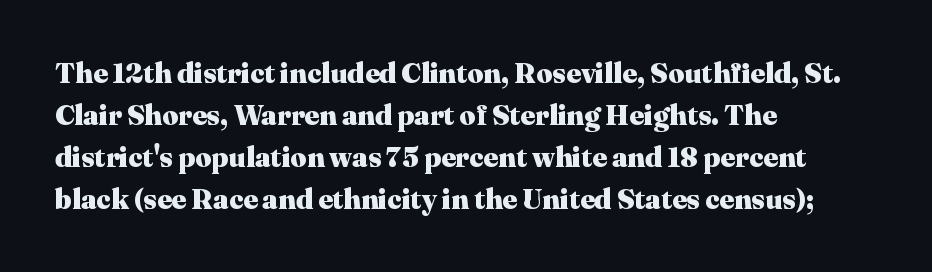
Each line starts at the same left margin while the right side varies. Notice how thick the strokes are: this is what a full bold looks like. Spacing verdict: proportional, widths tailored to each character. Is there any slant? The stems are plumb. A clean baseline with only descenders dipping below it. The type is set solid horizontally, with unmodified tracking.
